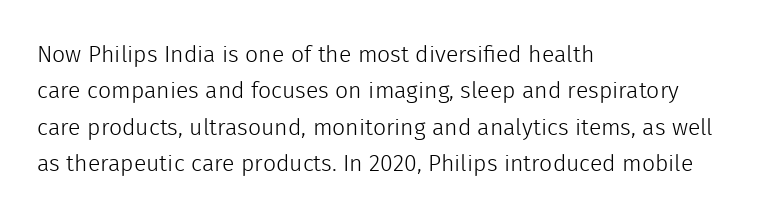
Compared with typical paragraphs, the rows here are spaced about the same. The letterforms sit at book weight or below. Ascenders rise straight up at ninety degrees. The lines are quadded left. Check the space under the baseline: it is left empty. Tracking value appears to be zero — textbook default spacing.
